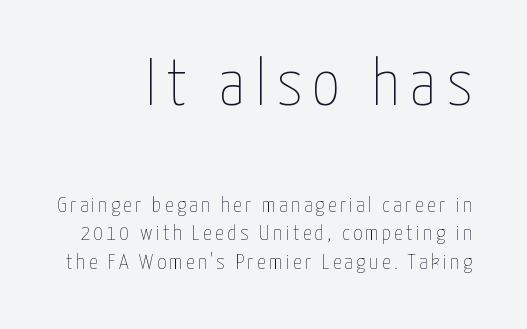
Q: Is the text bold? A: No.
Q: Is the text italic (slanted)? A: No, it is upright.
Q: Is the text underlined? A: No.
Q: How is the paragraph aligned? A: Right-aligned.
Q: Is the spacing between lines tight, normal or loose? A: Normal.
Q: Which block of text is set in a larger size, the first (top) or the second (bottom)? A: The first (top) one.
Q: Width (condensed, normal, or wide)? A: Condensed.
Q: Stroke contrast? A: Low.
Q: x-height? A: Medium.
Q: Monospaced? A: No.
